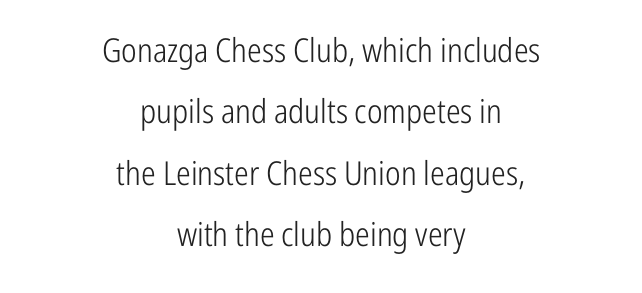
Honestly, there is no underline to notice here at all. Tracking here is standard; glyphs follow each other at the usual distance. A roman cut, with each character standing at attention. Which margin do the lines hug? Neither — every line sits in the middle. Stroke thickness stays within the range of a standard reading face or lighter. These lines are rendered in a variable-pitch font.
